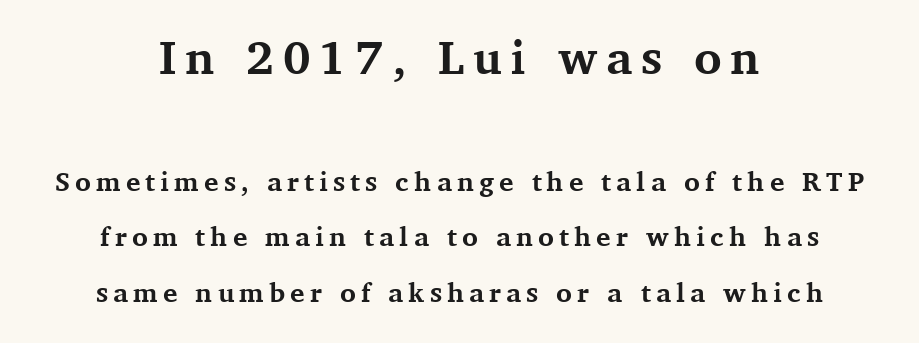
Any mark beneath the type? The region is blank. Do the characters align in a grid? No, the font is proportional. Size contrast runs from large at the top to small at the bottom. Caption: multi-line text, centered on the measure. Tall strokes in this sample are plumb rather than angled. The rendering uses a bold face; every stroke is thick and dark.
